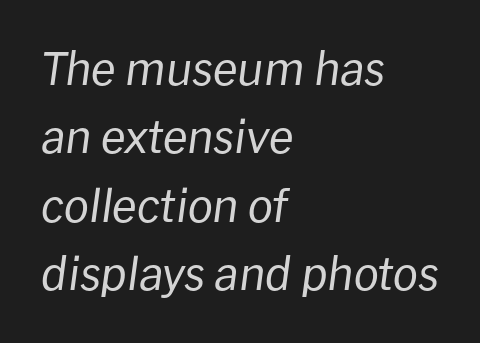
The space directly below the letters is spotless. Spacing verdict: proportional, widths tailored to each character. Is the type slanted? Yes — the strokes lean at a clear angle. Horizontal bands of white between lines are of average thickness.
